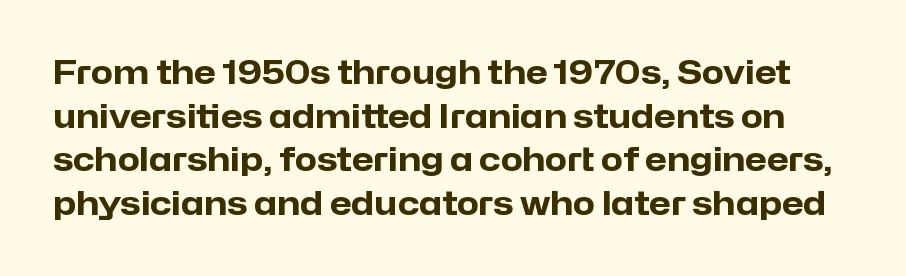
{"serif": "no", "italic": "no", "bold": "yes", "weight": "heavy", "width": "normal", "stroke_contrast": "low", "x_height": "medium", "monospaced": "no", "underline": "no", "line_spacing": "normal", "line_spacing_ratio": 1.36, "letter_spacing": "normal", "letter_spacing_em": 0.0, "glyph_px": 32}
